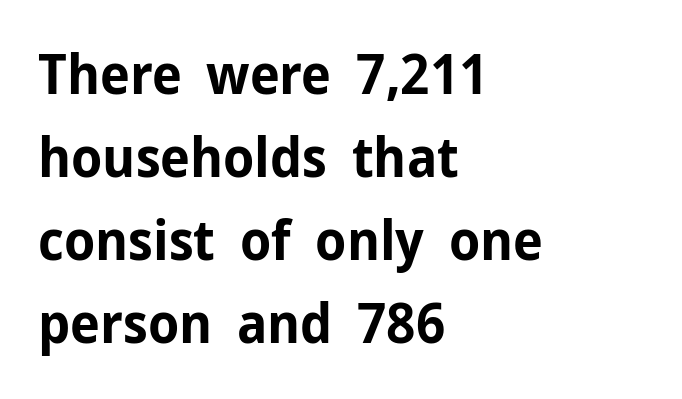
{"serif": "no", "italic": "no", "bold": "yes", "weight": "bold", "width": "normal", "stroke_contrast": "low", "x_height": "medium", "monospaced": "no", "underline": "no", "align": "left", "line_spacing": "normal", "line_spacing_ratio": 1.51, "letter_spacing": "normal", "letter_spacing_em": 0.0, "glyph_px": 55}
